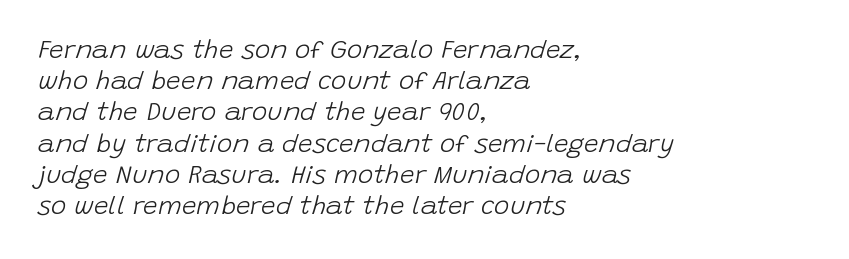
{"italic": "yes", "lean": "right", "slant_degrees": 15, "bold": "no", "underline": "no", "align": "left", "line_spacing_ratio": 1.2, "letter_spacing": "normal", "letter_spacing_em": 0.0, "glyph_px": 26}
